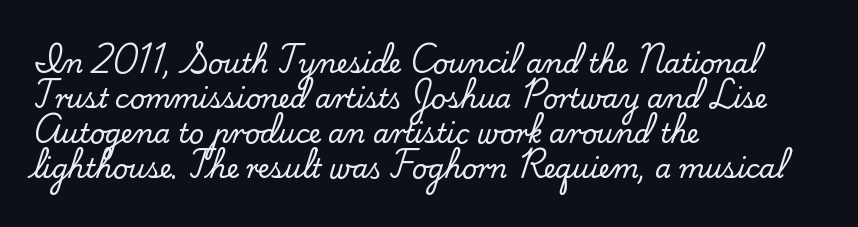
Q: Is the text italic (slanted)? A: Yes.
Q: Is the text underlined? A: No.
Q: How is the paragraph aligned? A: Left-aligned.
Q: Is the spacing between letters normal or unusually wide? A: Normal.
Q: Is the spacing between lines tight, normal or loose? A: Normal.
